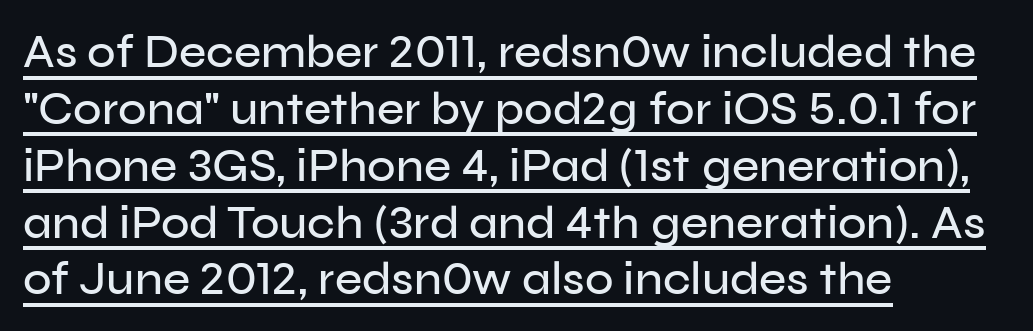
The image shows 47 px sans-serif type, upright; set left-aligned, line spacing 1.21x, normal letter spacing, underlined; low stroke contrast and a medium x-height.
